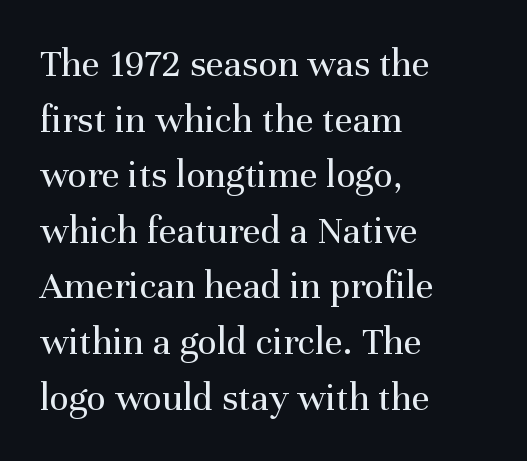
Q: Is the text bold? A: No.
Q: Is the text italic (slanted)? A: No, it is upright.
Q: Is the typeface a serif or a sans-serif typeface? A: Serif.
Q: Is the text underlined? A: No.
Q: How is the paragraph aligned? A: Left-aligned.
Q: Is the spacing between letters normal or unusually wide? A: Normal.
Q: Is the spacing between lines tight, normal or loose? A: Normal.
Q: Width (condensed, normal, or wide)? A: Normal.
Q: Stroke contrast? A: Medium.
Q: x-height? A: Medium.
Q: Monospaced? A: No.
